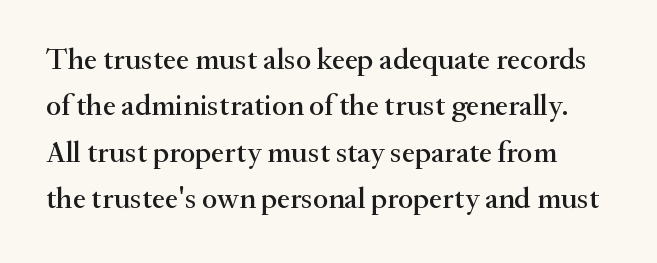
The image shows 30 px serif type, upright; set normal line spacing (1.55x), normal letter spacing, not underlined; medium stroke contrast and a small x-height.
